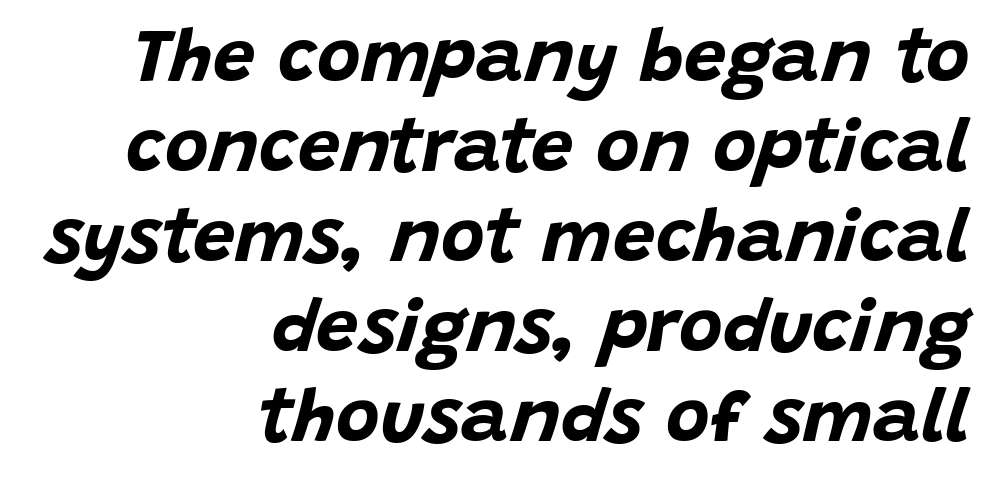
The image shows 75 px bold type, italic (leaning right); set right-aligned, line spacing 1.2x, normal letter spacing, not underlined; low stroke contrast and a large x-height.
